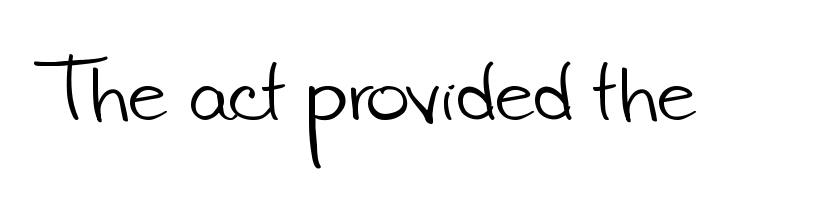
Q: Is the text bold? A: No.
Q: Is the typeface a serif or a sans-serif typeface? A: Sans-serif.
Q: Is the text underlined? A: No.
Q: Is the spacing between letters normal or unusually wide? A: Normal.
Q: Width (condensed, normal, or wide)? A: Normal.
Q: Stroke contrast? A: Low.
Q: x-height? A: Small.
Q: Monospaced? A: No.
